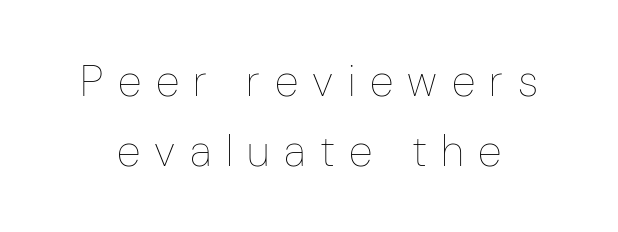
Varying glyph widths throughout — classic text-font behaviour. Honestly, the letter spacing is so wide it's the main thing you notice. A clean baseline with only descenders dipping below it. The strokes are not fattened; the text isn't bold.
